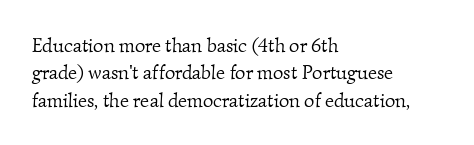
Q: Is the text bold? A: No.
Q: Is the text underlined? A: No.
Q: How is the paragraph aligned? A: Left-aligned.
Q: Is the spacing between letters normal or unusually wide? A: Normal.
Q: Is the spacing between lines tight, normal or loose? A: Normal.
